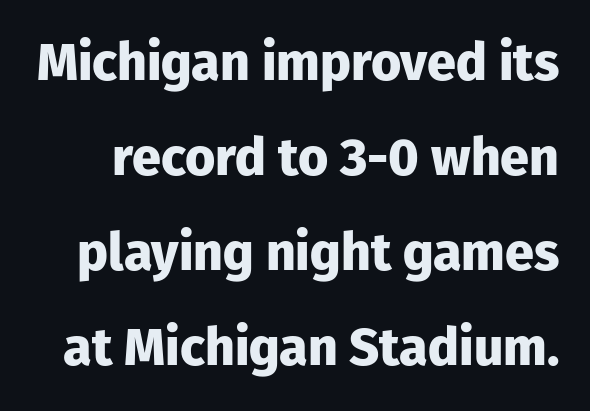
The image shows 52 px heavy sans-serif type, upright; set line spacing 1.83x, normal letter spacing, not underlined; low stroke contrast and a medium x-height.
